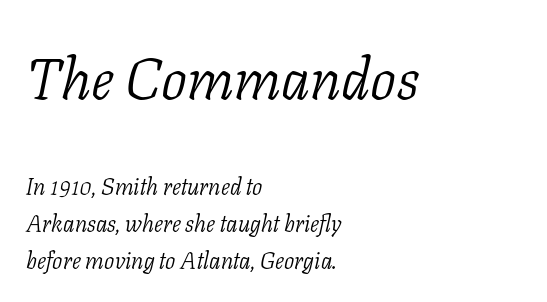
Q: Is the text bold? A: No.
Q: Is the text italic (slanted)? A: Yes, it leans right by about 11 degrees.
Q: Is the typeface a serif or a sans-serif typeface? A: Serif.
Q: Is the text underlined? A: No.
Q: How is the paragraph aligned? A: Left-aligned.
Q: Is the spacing between letters normal or unusually wide? A: Normal.
Q: Is the spacing between lines tight, normal or loose? A: Normal.
Q: Which block of text is set in a larger size, the first (top) or the second (bottom)? A: The first (top) one.
Q: Width (condensed, normal, or wide)? A: Normal.
Q: Stroke contrast? A: Low.
Q: x-height? A: Medium.
Q: Monospaced? A: No.
